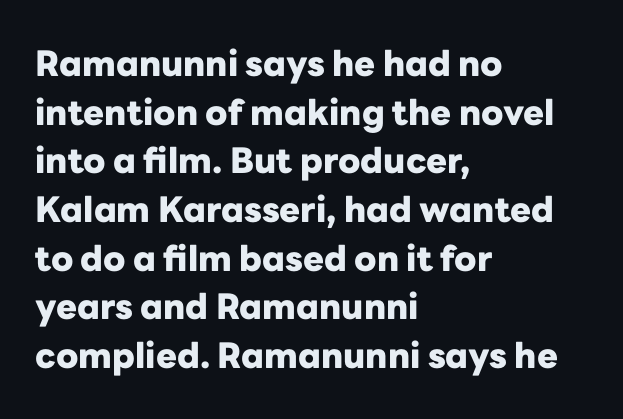
{"serif": "no", "italic": "no", "bold": "yes", "weight": "heavy", "width": "normal", "stroke_contrast": "low", "x_height": "medium", "monospaced": "no", "underline": "no", "align": "left", "line_spacing": "normal", "line_spacing_ratio": 1.39, "letter_spacing": "normal", "letter_spacing_em": 0.0, "glyph_px": 35}
